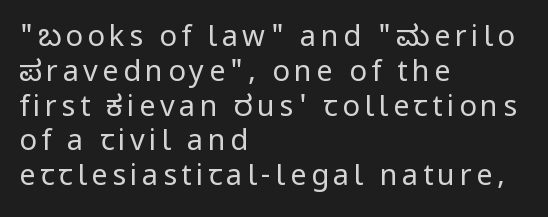
{"serif": "no", "italic": "no", "bold": "no", "weight": "regular", "width": "normal", "stroke_contrast": "low", "x_height": "medium", "monospaced": "no", "underline": "no", "align": "left", "line_spacing_ratio": 1.2, "glyph_px": 29}
